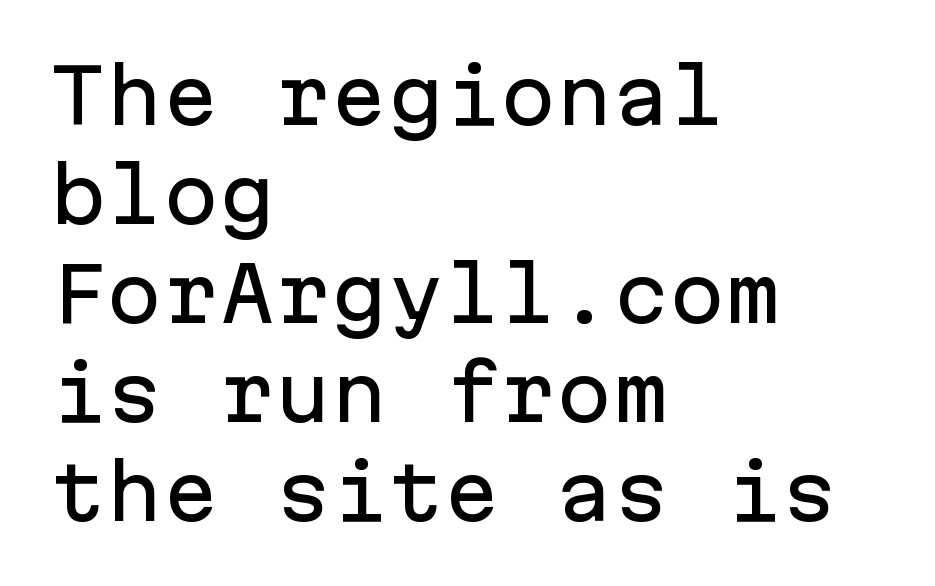
{"serif": "no", "italic": "no", "width": "normal", "stroke_contrast": "low", "x_height": "medium", "monospaced": "yes", "underline": "no", "align": "left", "line_spacing": "normal", "line_spacing_ratio": 1.32, "letter_spacing": "normal", "letter_spacing_em": 0.0, "glyph_px": 75}
